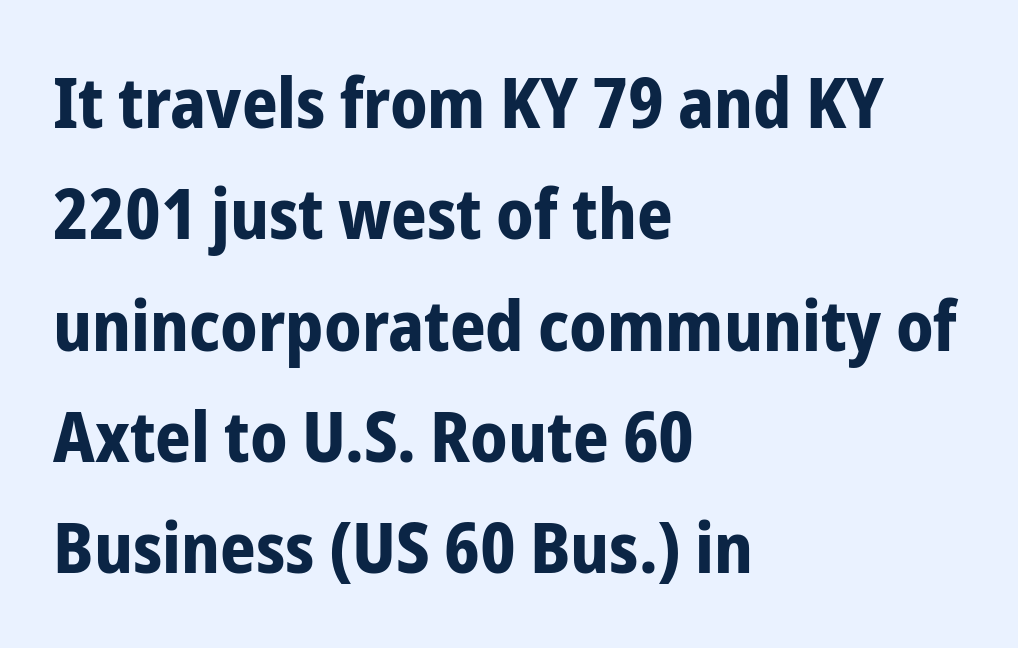
The image shows 70 px bold, condensed sans-serif type, upright; set left-aligned, normal line spacing (1.59x), normal letter spacing, not underlined; low stroke contrast and a medium x-height.
